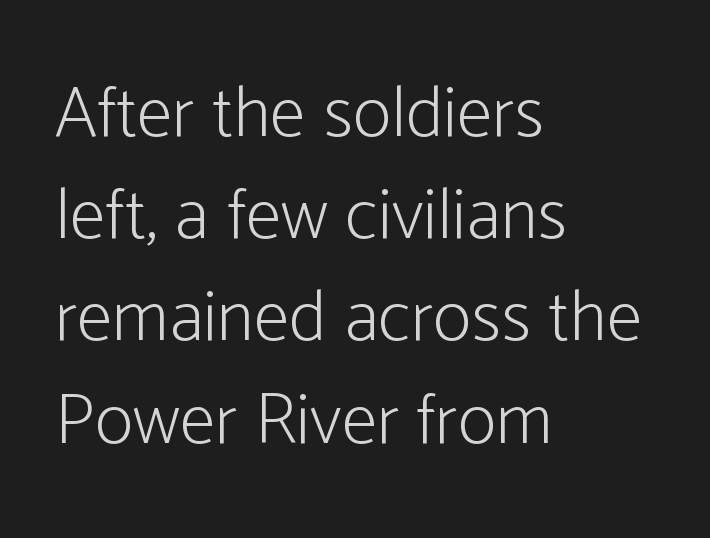
The image shows 73 px light, condensed sans-serif type, upright; set left-aligned, normal line spacing (1.4x), normal letter spacing, not underlined; low stroke contrast and a medium x-height.
